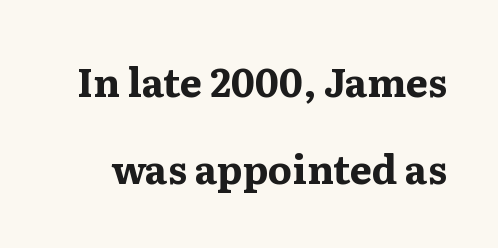
{"serif": "yes", "italic": "no", "bold": "yes", "weight": "bold", "width": "wide", "stroke_contrast": "medium", "x_height": "medium", "monospaced": "no", "underline": "no", "line_spacing": "loose", "line_spacing_ratio": 2.22, "letter_spacing": "normal", "letter_spacing_em": 0.0, "glyph_px": 39}
